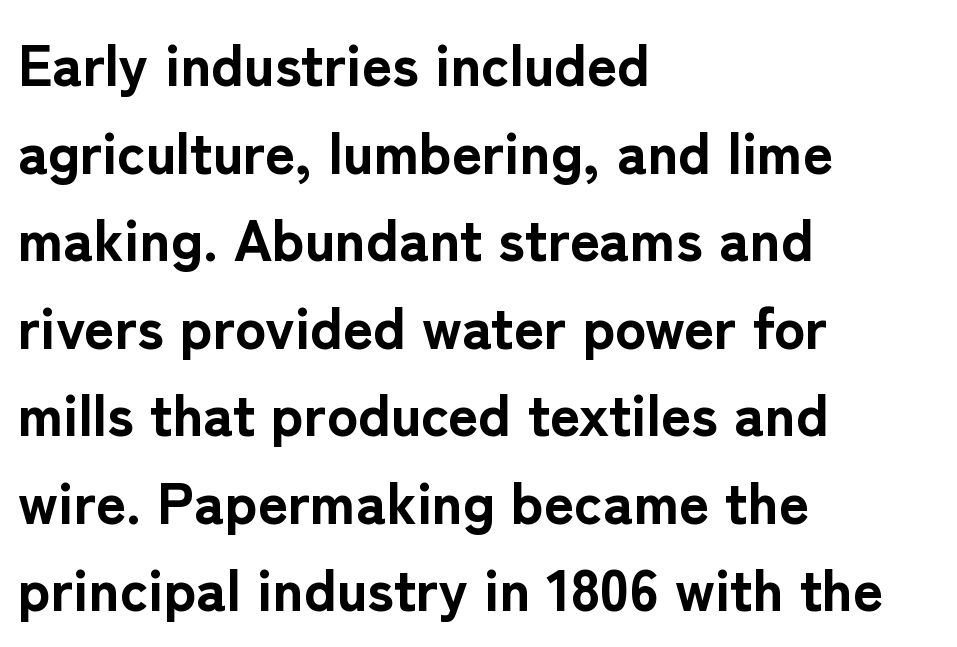
{"serif": "no", "italic": "no", "bold": "yes", "weight": "bold", "width": "normal", "stroke_contrast": "low", "x_height": "medium", "monospaced": "no", "underline": "no", "align": "left", "line_spacing": "normal", "line_spacing_ratio": 1.51, "letter_spacing": "normal", "letter_spacing_em": 0.0, "glyph_px": 58}
